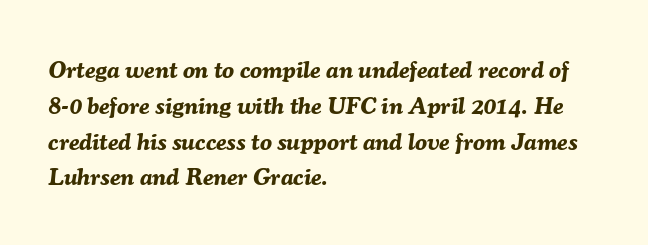
In terms of leading, this rendering sits right in the middle. The strokes are fattened all the way to bold. Horizontally, the lines are justified to the leading edge only. The words here are not underlined. Is the letter spacing exaggerated? No — it looks like the ordinary default.
